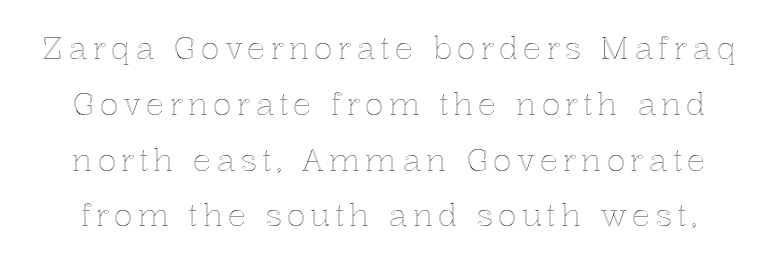
Spacing verdict: proportional, widths tailored to each character. Does the lettering tilt? It doesn't — this is upright. Letters rest on an invisible, unmarked baseline.
